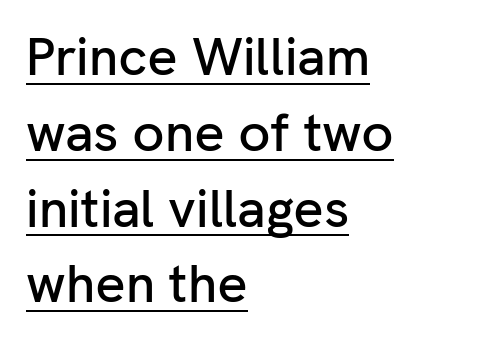
The image shows 53 px sans-serif type, upright; set left-aligned, normal line spacing (1.43x), normal letter spacing, underlined; low stroke contrast and a medium x-height.
